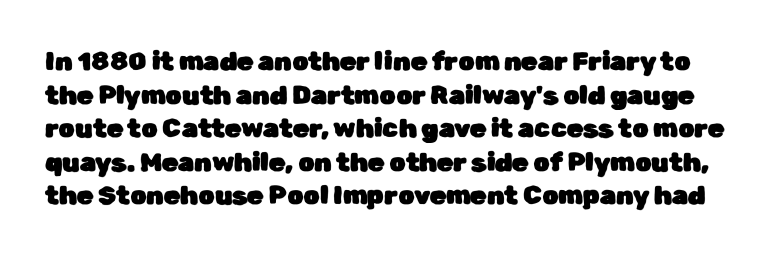
{"italic": "no", "underline": "no", "line_spacing": "normal", "line_spacing_ratio": 1.29, "letter_spacing": "normal", "letter_spacing_em": 0.0, "glyph_px": 26}
